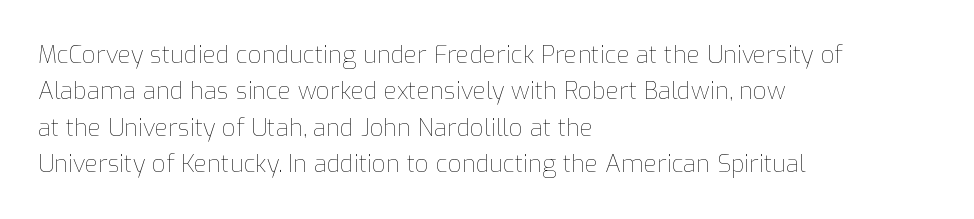
The foot of each line stays bare and open. These lines stack with their left ends in a neat column. Italic: no, the glyphs are upright roman. These lines sit exactly where default settings would place them.
